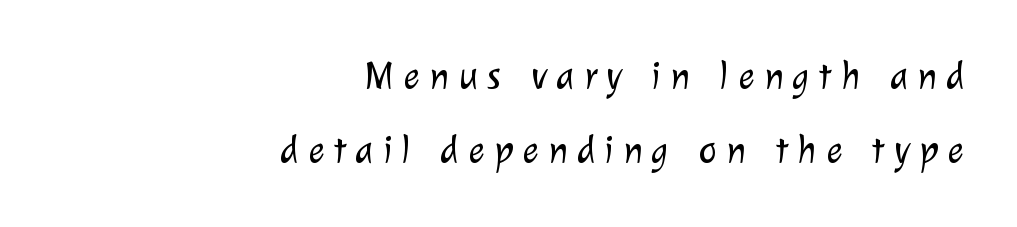
The image shows 39 px light sans-serif type; set right-aligned, line spacing 1.89x, unusually wide letter spacing (+0.24 em), not underlined; low stroke contrast and a medium x-height.
